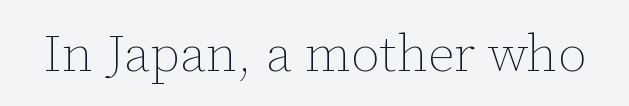
{"italic": "no", "bold": "no", "weight": "thin", "width": "normal", "stroke_contrast": "low", "x_height": "medium", "monospaced": "no", "underline": "no", "letter_spacing": "normal", "letter_spacing_em": 0.0, "glyph_px": 52}
